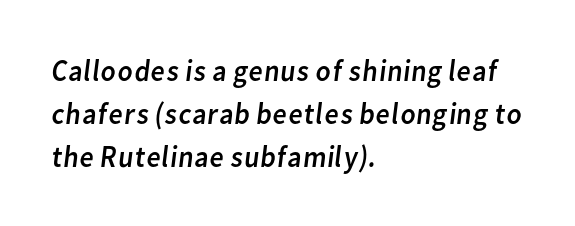
{"serif": "no", "bold": "no", "weight": "regular", "width": "normal", "stroke_contrast": "low", "x_height": "medium", "monospaced": "no", "underline": "no", "align": "left", "line_spacing": "normal", "line_spacing_ratio": 1.38, "letter_spacing": "normal", "letter_spacing_em": 0.0, "glyph_px": 31}
